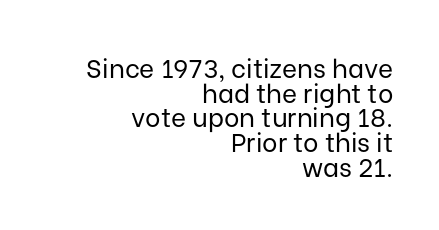
The image shows 26 px text type, upright; set right-aligned, tight line spacing (0.95x), normal letter spacing, not underlined.
